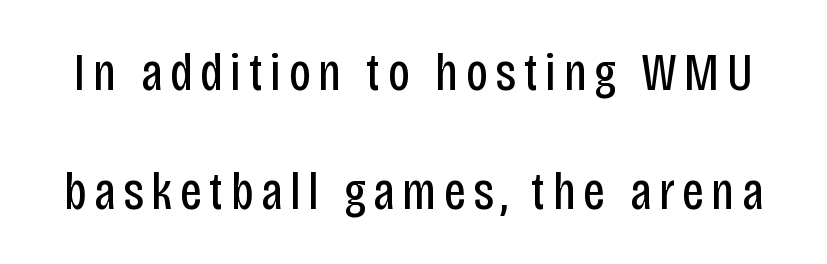
The image shows 53 px regular-weight, condensed sans-serif type, upright; set loose line spacing (2.24x), not underlined; low stroke contrast and a large x-height.
